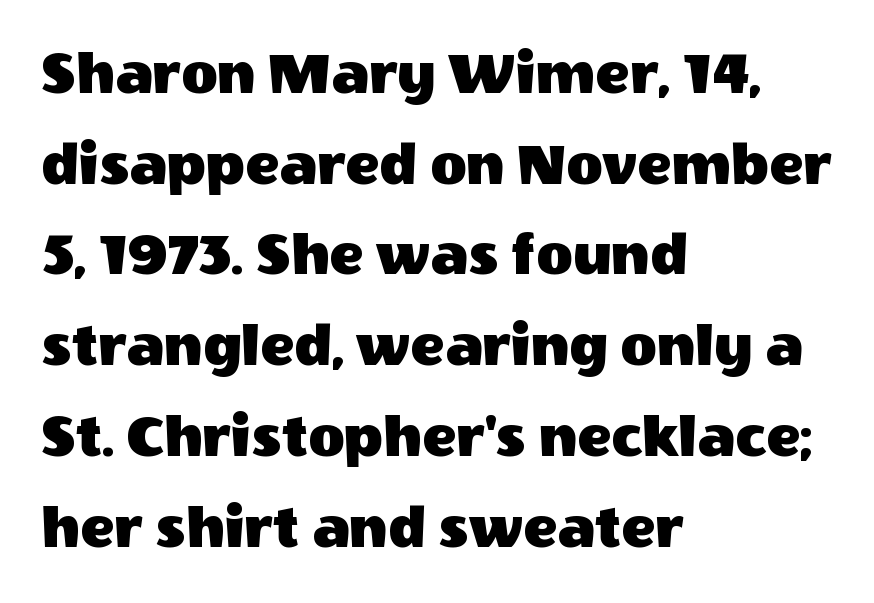
The image shows 63 px sans-serif type, upright; set left-aligned, normal line spacing (1.44x), normal letter spacing, not underlined; a large x-height.
